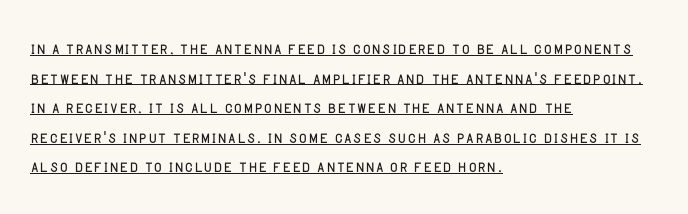
The image shows 21 px text type, upright; set left-aligned, normal line spacing (1.41x), normal letter spacing, underlined.
